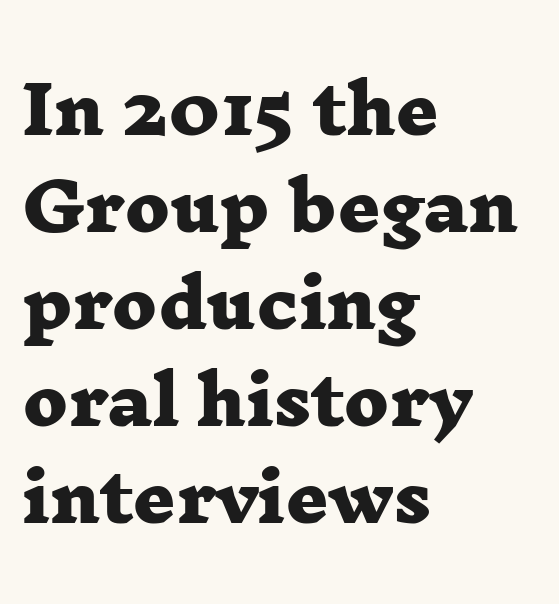
{"serif": "yes", "bold": "yes", "weight": "heavy", "width": "wide", "stroke_contrast": "low", "x_height": "medium", "monospaced": "no", "underline": "no", "align": "left", "line_spacing": "normal", "line_spacing_ratio": 1.47, "letter_spacing": "normal", "letter_spacing_em": 0.0, "glyph_px": 66}
